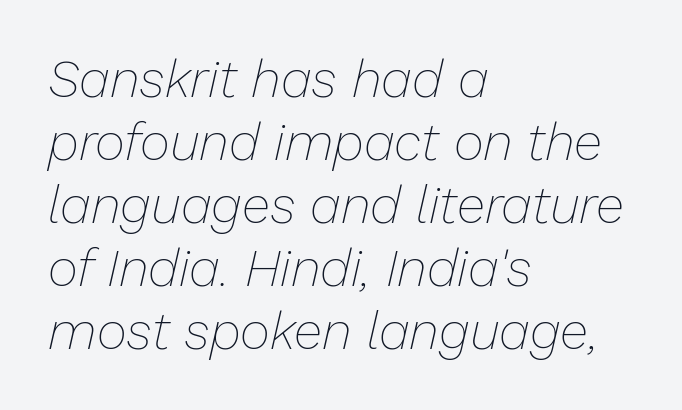
Q: Is the text bold? A: No.
Q: Is the text italic (slanted)? A: Yes, it leans right by about 13 degrees.
Q: Is the text underlined? A: No.
Q: How is the paragraph aligned? A: Left-aligned.
Q: Is the spacing between letters normal or unusually wide? A: Normal.
Q: Width (condensed, normal, or wide)? A: Normal.
Q: Stroke contrast? A: Low.
Q: x-height? A: Medium.
Q: Monospaced? A: No.
